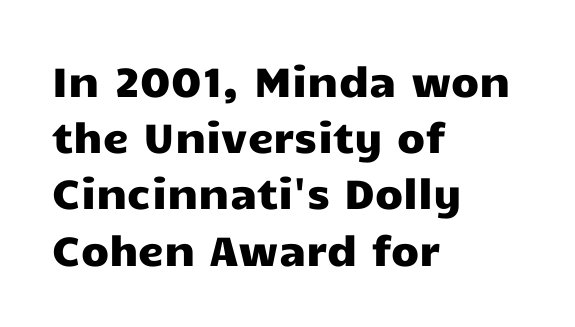
The image shows 41 px wide sans-serif type, upright; set left-aligned, normal line spacing (1.37x), normal letter spacing, not underlined; low stroke contrast and a medium x-height.
